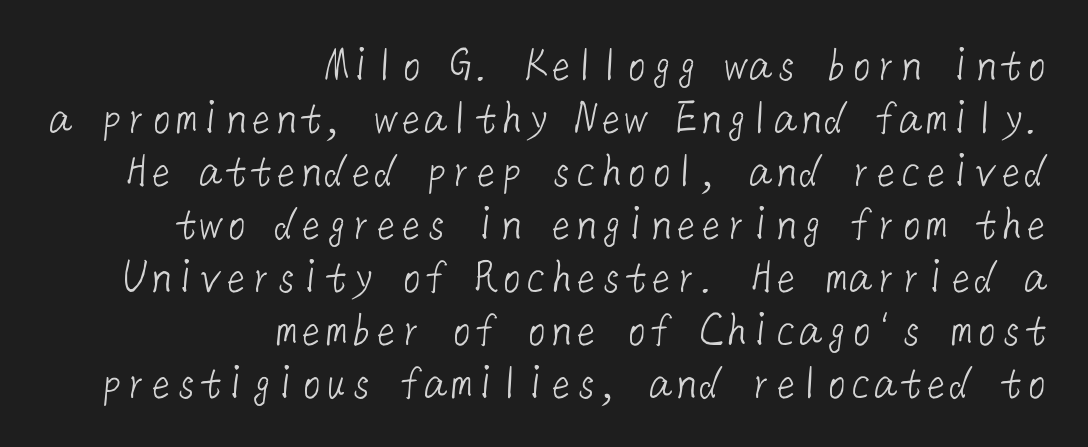
{"serif": "no", "bold": "no", "weight": "light", "width": "normal", "stroke_contrast": "low", "x_height": "medium", "underline": "no", "align": "right", "line_spacing": "tight", "line_spacing_ratio": 1.06, "letter_spacing": "normal", "letter_spacing_em": 0.0, "glyph_px": 50}
